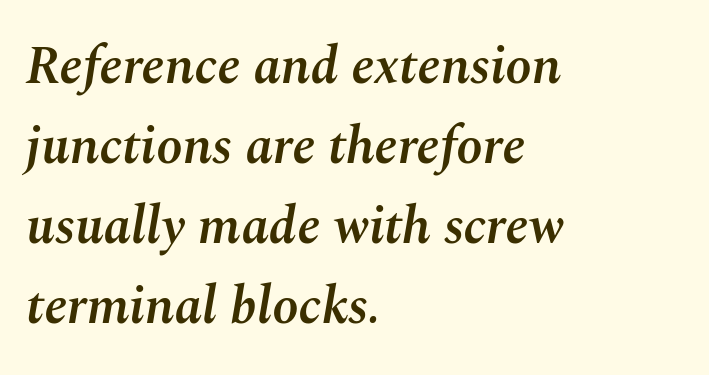
{"italic": "yes", "lean": "right", "slant_degrees": 10, "bold": "semi", "weight": "semibold", "width": "normal", "stroke_contrast": "medium", "x_height": "medium", "monospaced": "no", "underline": "no", "align": "left", "line_spacing": "normal", "line_spacing_ratio": 1.51, "letter_spacing": "normal", "letter_spacing_em": 0.0, "glyph_px": 53}
